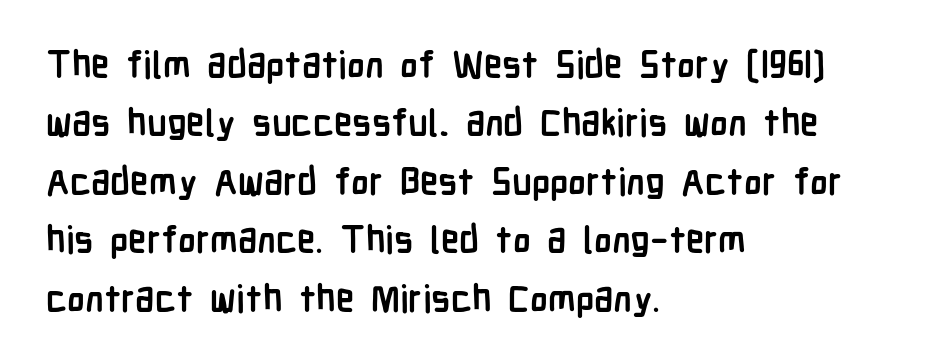
Leading: standard. Short and long lines alike share a common starting point at left. Spacing between characters is what you'd get straight out of the box. What weight is shown? A full bold with thick strokes.
